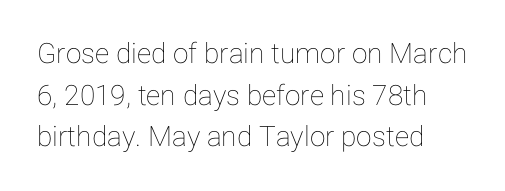
Q: Is the text italic (slanted)? A: No, it is upright.
Q: Is the text underlined? A: No.
Q: How is the paragraph aligned? A: Left-aligned.
Q: Is the spacing between letters normal or unusually wide? A: Normal.
Q: Is the spacing between lines tight, normal or loose? A: Normal.
Q: Width (condensed, normal, or wide)? A: Normal.
Q: Stroke contrast? A: Low.
Q: x-height? A: Medium.
Q: Monospaced? A: No.
